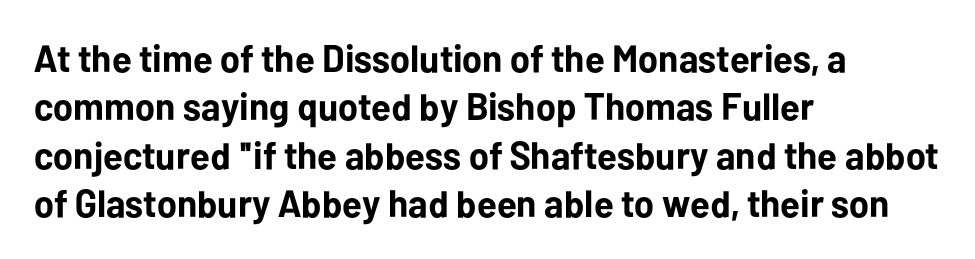
Q: Is the text bold? A: Yes.
Q: Is the text italic (slanted)? A: No, it is upright.
Q: Is the typeface a serif or a sans-serif typeface? A: Sans-serif.
Q: Is the text underlined? A: No.
Q: How is the paragraph aligned? A: Left-aligned.
Q: Is the spacing between letters normal or unusually wide? A: Normal.
Q: Is the spacing between lines tight, normal or loose? A: Normal.
Q: Width (condensed, normal, or wide)? A: Normal.
Q: Stroke contrast? A: Low.
Q: x-height? A: Medium.
Q: Monospaced? A: No.
